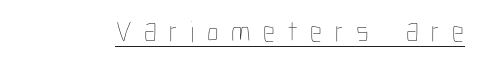
Q: Is the text bold? A: No.
Q: Is the text italic (slanted)? A: No, it is upright.
Q: Is the text underlined? A: Yes.
Q: Is the spacing between letters normal or unusually wide? A: Unusually wide.
Q: Width (condensed, normal, or wide)? A: Condensed.
Q: Stroke contrast? A: Low.
Q: x-height? A: Medium.
Q: Monospaced? A: No.
